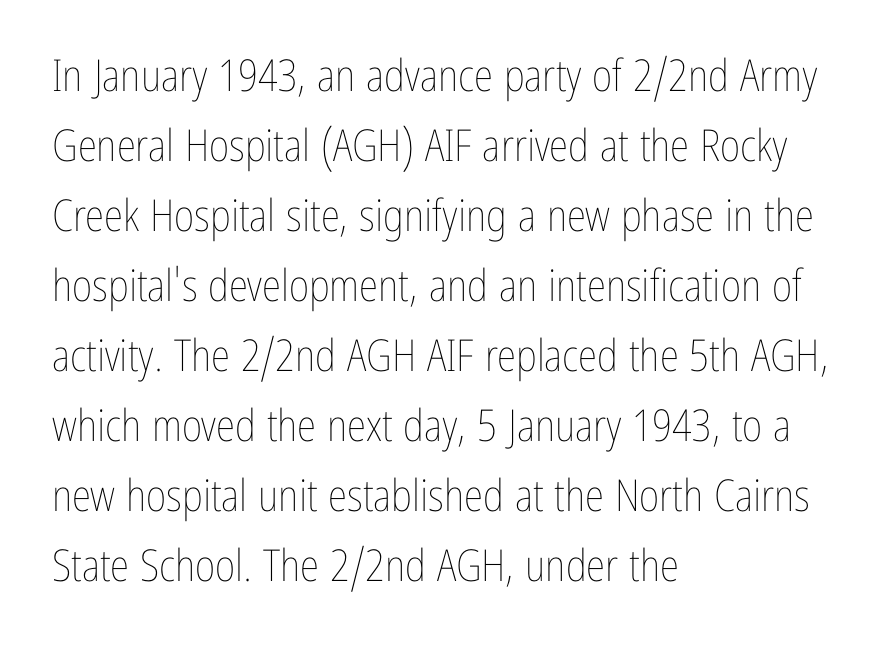
Think of a printed novel: that variable character pitch is what you see here. The lettering holds an erect, upright posture throughout. Is the block centered? No — it sits flush against the left margin. This reads as an unemphasized weight, regular at the heaviest. Notice how descenders clear the ascenders below comfortably — that's standard leading. The passage shown is not underscored anywhere.
